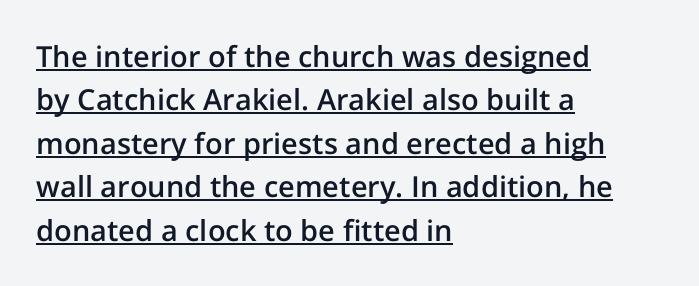
The image shows 29 px semibold sans-serif type, upright; set left-aligned, normal line spacing (1.5x), normal letter spacing, underlined; low stroke contrast and a medium x-height.
